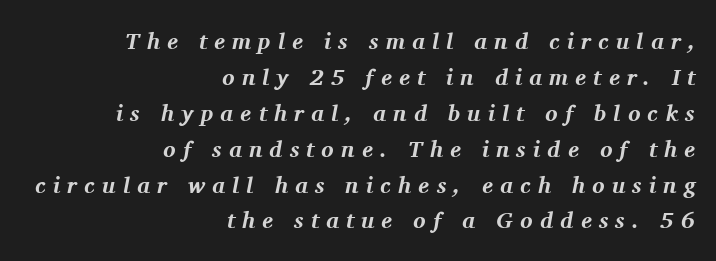
The image shows 23 px bold type, italic (leaning right); set right-aligned, normal line spacing (1.56x), unusually wide letter spacing (+0.31 em), not underlined.
